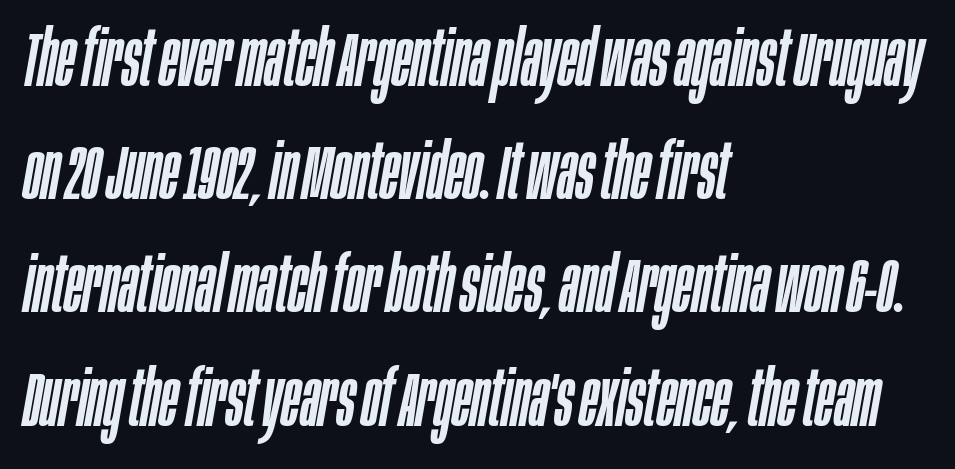
Q: Is the text italic (slanted)? A: Yes, it leans right by about 10 degrees.
Q: Is the text underlined? A: No.
Q: How is the paragraph aligned? A: Left-aligned.
Q: Is the spacing between letters normal or unusually wide? A: Normal.
Q: Is the spacing between lines tight, normal or loose? A: Normal.
Q: Width (condensed, normal, or wide)? A: Condensed.
Q: Stroke contrast? A: Low.
Q: x-height? A: Large.
Q: Monospaced? A: No.
